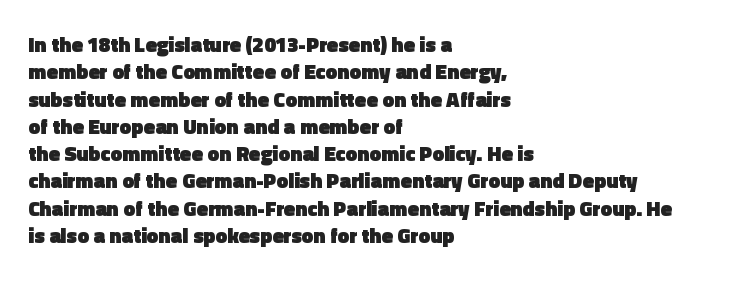
The rendering anchors every line to the left-hand side. This is the regular roman posture of the typeface. A normal amount of white space separates one row of letters from the next. The face used here is rendered with its standard letterfit. A clean baseline with only descenders dipping below it. The sample has been set heavy, in full bold.
